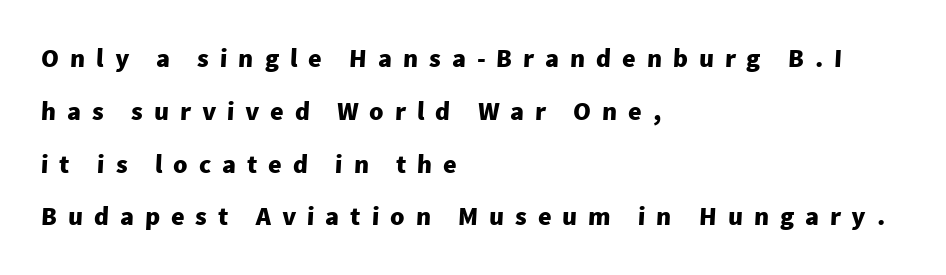
{"bold": "yes", "underline": "no", "align": "left", "line_spacing": "loose", "line_spacing_ratio": 2.03, "letter_spacing": "wide", "letter_spacing_em": 0.42, "glyph_px": 26}
